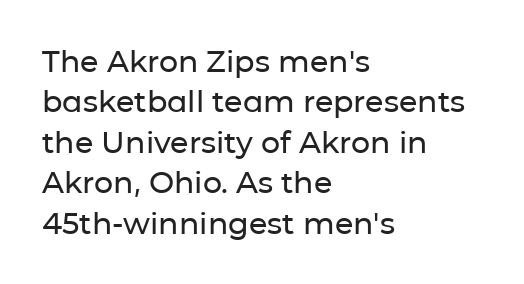
{"serif": "no", "italic": "no", "width": "normal", "stroke_contrast": "low", "x_height": "medium", "monospaced": "no", "underline": "no", "align": "left", "line_spacing": "normal", "line_spacing_ratio": 1.35, "letter_spacing": "normal", "letter_spacing_em": 0.0, "glyph_px": 30}
